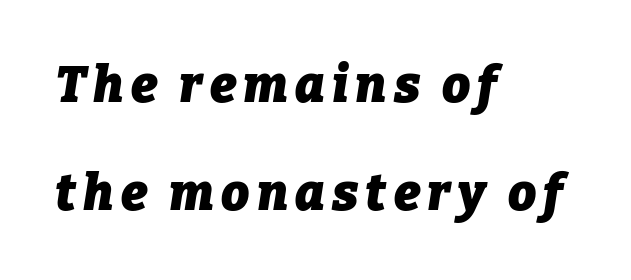
This is oblique type, the kind used for emphasis or titles. The lines in this sample share a left origin and differ only in where they stop. Is there much room between lines? Yes — plenty of vertical air separates them. I'd describe the lettering as bold — thick and assertive.
